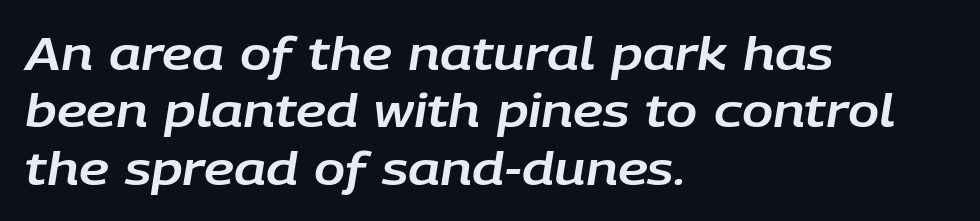
Alignment: flush left. Designer's note — italics engaged. Here the designer chose a conventional face with non-uniform glyph widths. A bare baseline throughout the passage.
